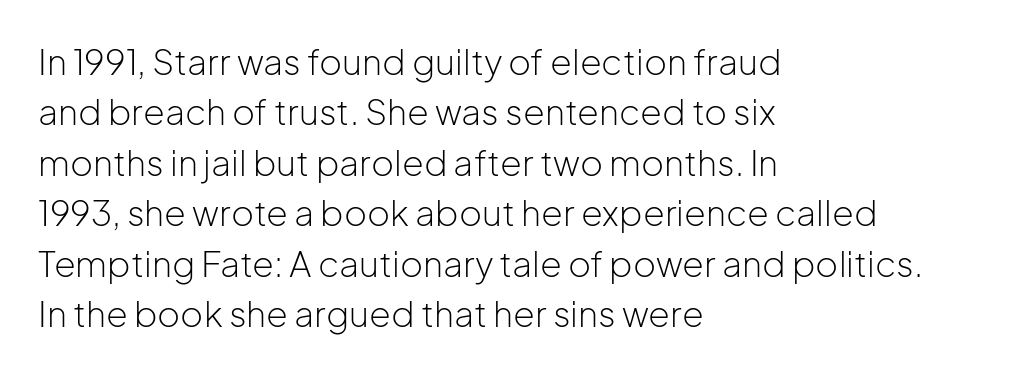
The image shows 35 px light sans-serif type, upright; set left-aligned, normal line spacing (1.44x), normal letter spacing, not underlined; low stroke contrast and a medium x-height.
